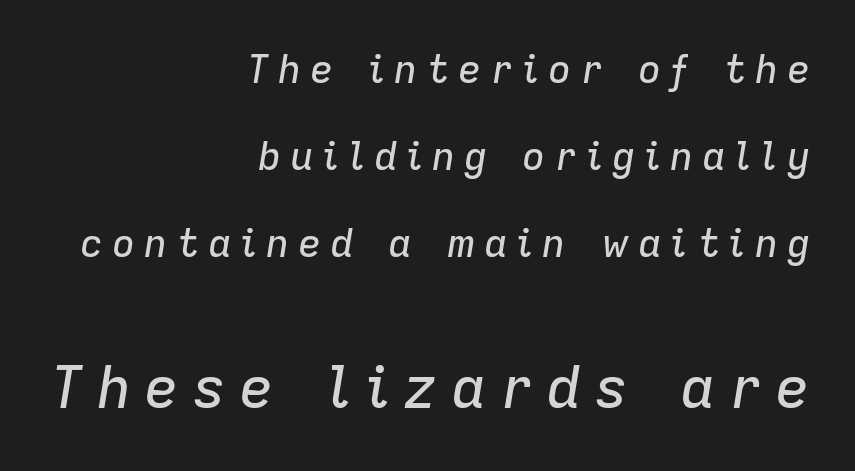
Q: Is the text italic (slanted)? A: Yes, it leans right by about 9 degrees.
Q: Is the text underlined? A: No.
Q: How is the paragraph aligned? A: Right-aligned.
Q: Is the spacing between letters normal or unusually wide? A: Unusually wide.
Q: Is the spacing between lines tight, normal or loose? A: Loose.
Q: Which block of text is set in a larger size, the first (top) or the second (bottom)? A: The second (bottom) one.
Q: Width (condensed, normal, or wide)? A: Normal.
Q: Stroke contrast? A: Low.
Q: x-height? A: Medium.
Q: Monospaced? A: No.
